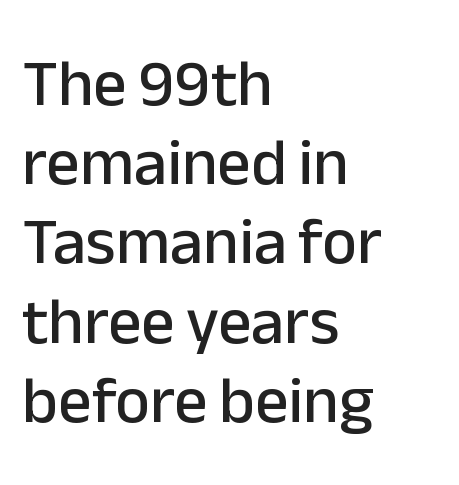
The line texture is even and compact thanks to regular tracking. Just letters on the line, the space beneath them empty. The letters carry no serifs — their stems end cleanly without finishing strokes. A roman cut, with each character standing at attention. Spacing verdict: proportional, widths tailored to each character.
